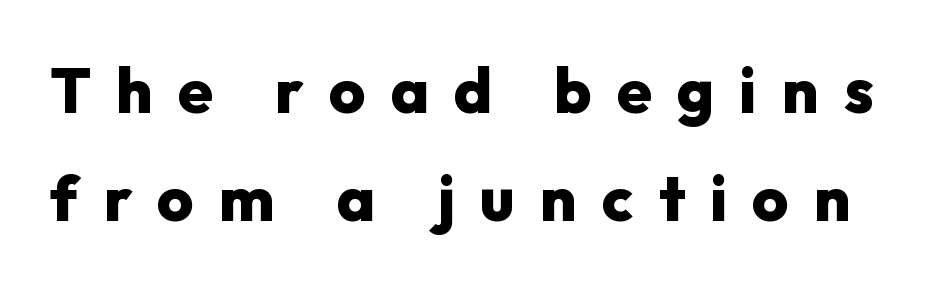
The glyphs in this specimen are sans serif. Glyph-to-glyph distance is far greater than everyday printed text. Underlining? Definitely not there. The rendering uses natural spacing where letterforms have individual widths. Look at the stroke-to-counter ratio: heavy, a bold. The letters stand upright; this is a roman face.
